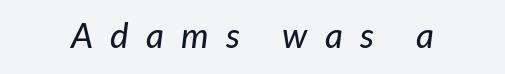
The image shows 35 px text type, italic (leaning right); set unusually wide letter spacing (+0.49 em), not underlined; low stroke contrast and a medium x-height.
